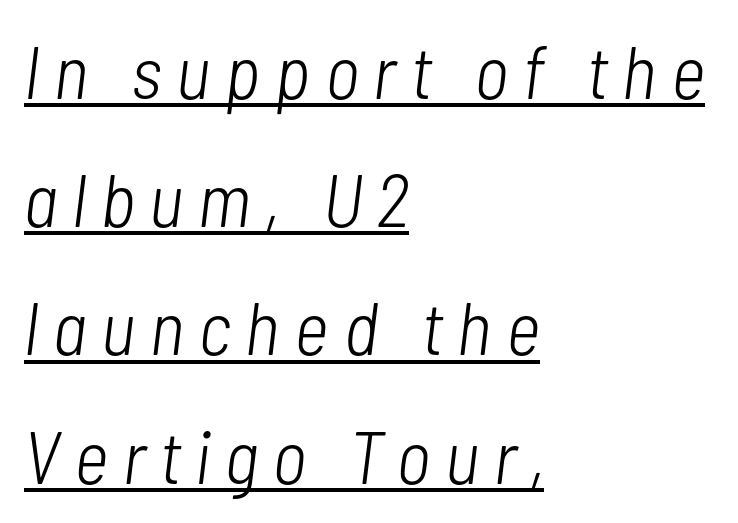
Think of a printed novel: that variable character pitch is what you see here. Emphasis-style slanted type is in use. Short note: letters widely spaced. A baseline rule has been typeset under these characters.
